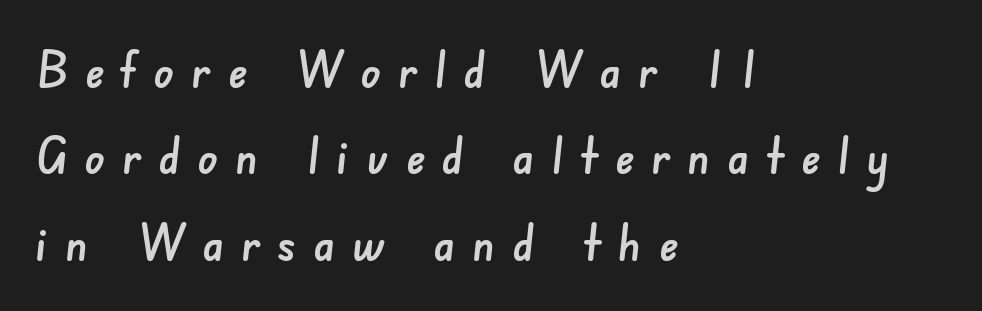
{"serif": "no", "width": "normal", "stroke_contrast": "low", "x_height": "small", "monospaced": "no", "underline": "no", "align": "left", "line_spacing_ratio": 1.73, "letter_spacing": "wide", "letter_spacing_em": 0.35, "glyph_px": 50}
